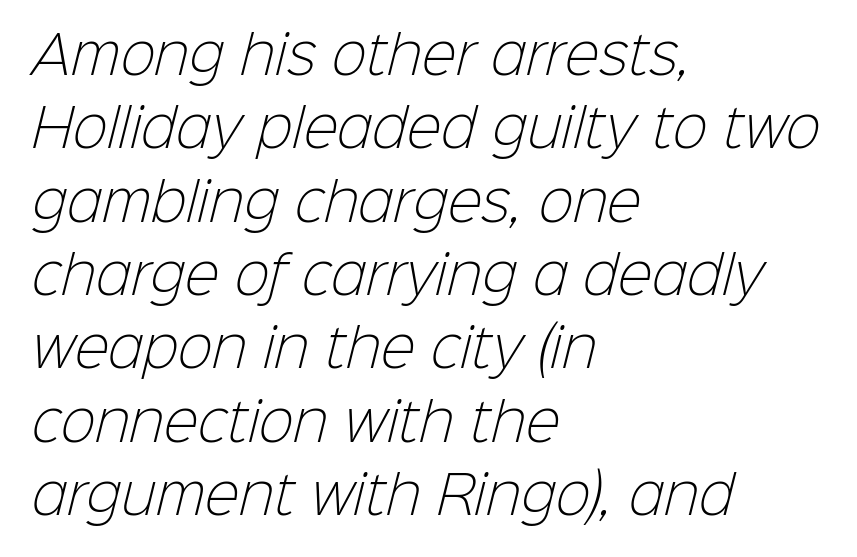
Type without underlining. This rendering uses left alignment, leaving the right contour irregular. In terms of leading, this rendering sits right in the middle. You could not count columns in this text — the font is proportionally spaced. Weight class: somewhere from thin through regular. Letterform terminals end flat and unadorned throughout the passage.
